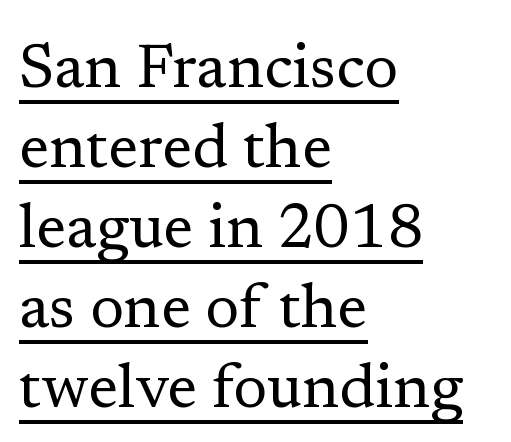
{"serif": "yes", "italic": "no", "bold": "no", "weight": "regular", "width": "normal", "stroke_contrast": "low", "x_height": "medium", "monospaced": "no", "underline": "yes", "align": "left", "line_spacing": "normal", "line_spacing_ratio": 1.29, "letter_spacing": "normal", "letter_spacing_em": 0.0, "glyph_px": 62}
